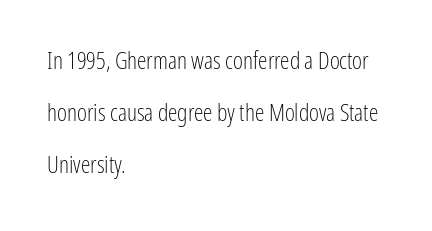
{"italic": "no", "bold": "no", "underline": "no", "align": "left", "line_spacing": "loose", "line_spacing_ratio": 2.17, "letter_spacing": "normal", "letter_spacing_em": 0.0, "glyph_px": 24}
